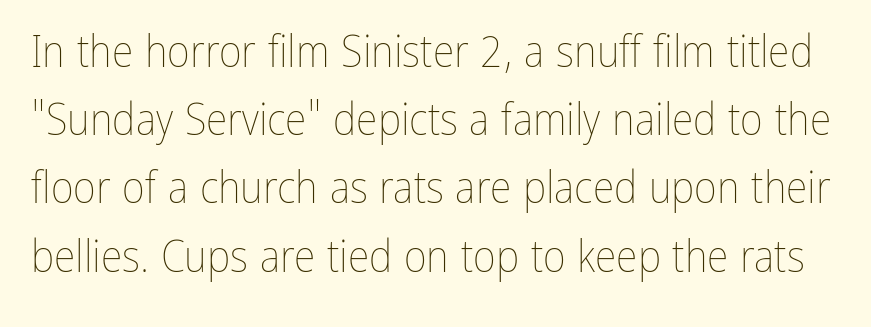
Q: Is the text bold? A: No.
Q: Is the text italic (slanted)? A: No, it is upright.
Q: Is the text underlined? A: No.
Q: Is the spacing between letters normal or unusually wide? A: Normal.
Q: Is the spacing between lines tight, normal or loose? A: Normal.
Q: Width (condensed, normal, or wide)? A: Condensed.
Q: Stroke contrast? A: Low.
Q: x-height? A: Medium.
Q: Monospaced? A: No.
